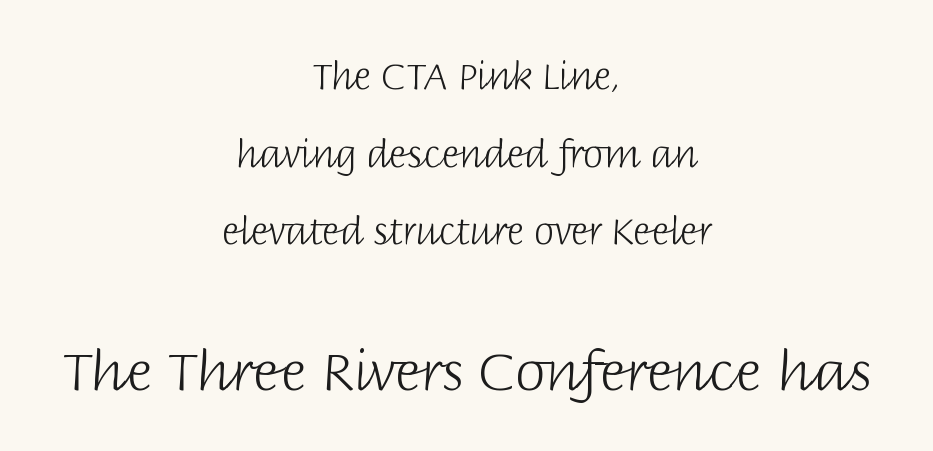
Q: Is the text bold? A: No.
Q: Is the text italic (slanted)? A: No, it is upright.
Q: Is the typeface a serif or a sans-serif typeface? A: Sans-serif.
Q: Is the text underlined? A: No.
Q: How is the paragraph aligned? A: Centered.
Q: Is the spacing between letters normal or unusually wide? A: Normal.
Q: Is the spacing between lines tight, normal or loose? A: Loose.
Q: Which block of text is set in a larger size, the first (top) or the second (bottom)? A: The second (bottom) one.
Q: Width (condensed, normal, or wide)? A: Normal.
Q: Stroke contrast? A: Low.
Q: x-height? A: Large.
Q: Monospaced? A: No.
